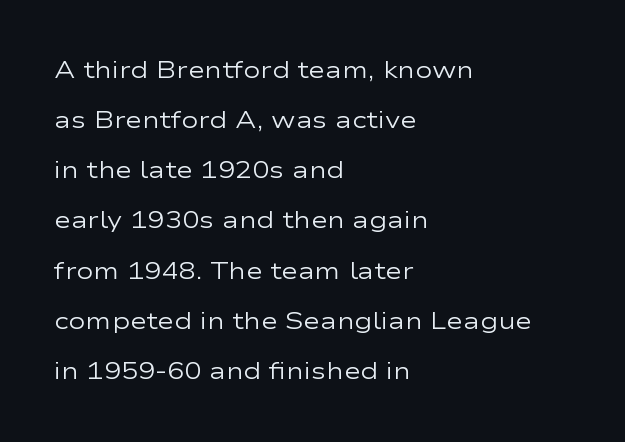
Q: Is the text bold? A: No.
Q: Is the text italic (slanted)? A: No, it is upright.
Q: Is the text underlined? A: No.
Q: How is the paragraph aligned? A: Left-aligned.
Q: Is the spacing between letters normal or unusually wide? A: Normal.
Q: Is the spacing between lines tight, normal or loose? A: Loose.
